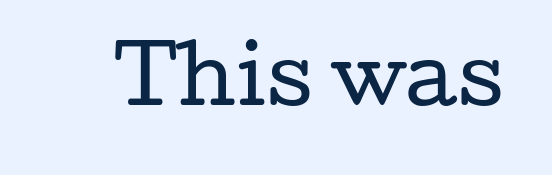
{"serif": "yes", "italic": "no", "bold": "no", "weight": "regular", "width": "wide", "stroke_contrast": "low", "x_height": "medium", "monospaced": "no", "underline": "no", "letter_spacing": "normal", "letter_spacing_em": 0.0, "glyph_px": 78}
